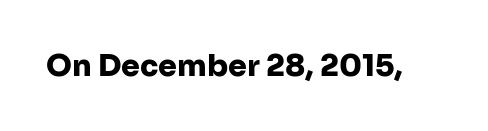
A typesetter would call this proportional, since set widths differ per character. Rule under the text: the space is simply empty. Nope, no serifs anywhere on these letters. Does the lettering tilt? It doesn't — this is upright. Spacing between characters is what you'd get straight out of the box. Emphasis by weight is at full strength: bold.
